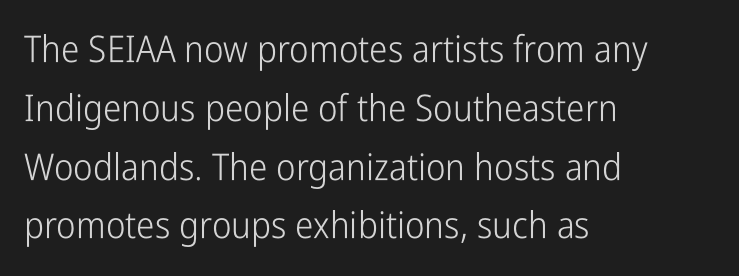
The image shows 37 px light, condensed sans-serif type, upright; set left-aligned, normal line spacing (1.59x), normal letter spacing, not underlined; low stroke contrast and a medium x-height.
